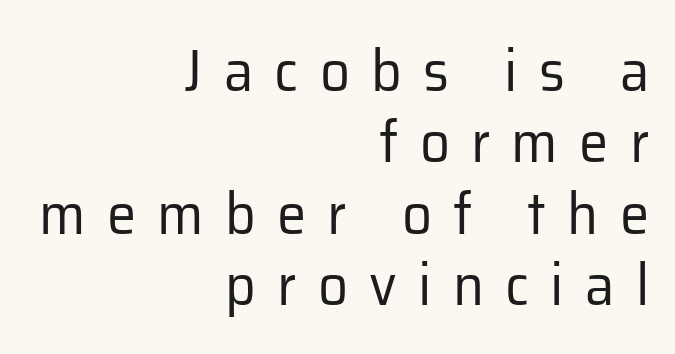
Q: Is the text bold? A: No.
Q: Is the text italic (slanted)? A: No, it is upright.
Q: Is the typeface a serif or a sans-serif typeface? A: Sans-serif.
Q: Is the text underlined? A: No.
Q: How is the paragraph aligned? A: Right-aligned.
Q: Is the spacing between letters normal or unusually wide? A: Unusually wide.
Q: Width (condensed, normal, or wide)? A: Normal.
Q: Stroke contrast? A: Low.
Q: x-height? A: Medium.
Q: Monospaced? A: No.
